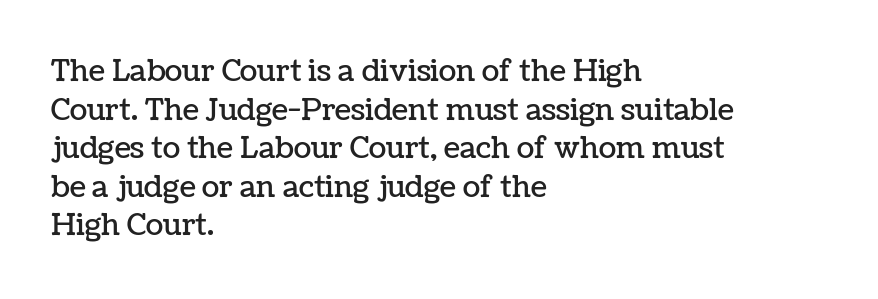
{"italic": "no", "width": "normal", "stroke_contrast": "low", "x_height": "medium", "monospaced": "no", "underline": "no", "align": "left", "line_spacing": "normal", "line_spacing_ratio": 1.33, "letter_spacing": "normal", "letter_spacing_em": 0.0, "glyph_px": 29}
